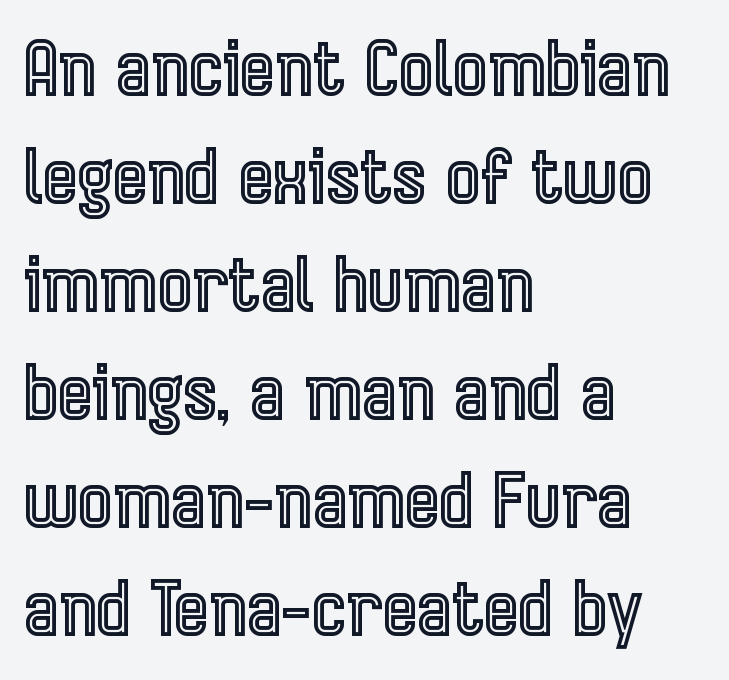
Q: Is the text italic (slanted)? A: No, it is upright.
Q: Is the text underlined? A: No.
Q: How is the paragraph aligned? A: Left-aligned.
Q: Is the spacing between letters normal or unusually wide? A: Normal.
Q: Is the spacing between lines tight, normal or loose? A: Normal.
Q: Width (condensed, normal, or wide)? A: Condensed.
Q: x-height? A: Medium.
Q: Monospaced? A: No.
